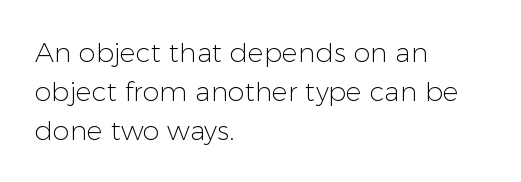
Default kerning and tracking; the words read as compact shapes. No heavy texture on the line: the type isn't bold. A roman cut, with each character standing at attention. Notice how the passage keeps a crisp vertical edge on the left only. Bare-footed words on every line.
